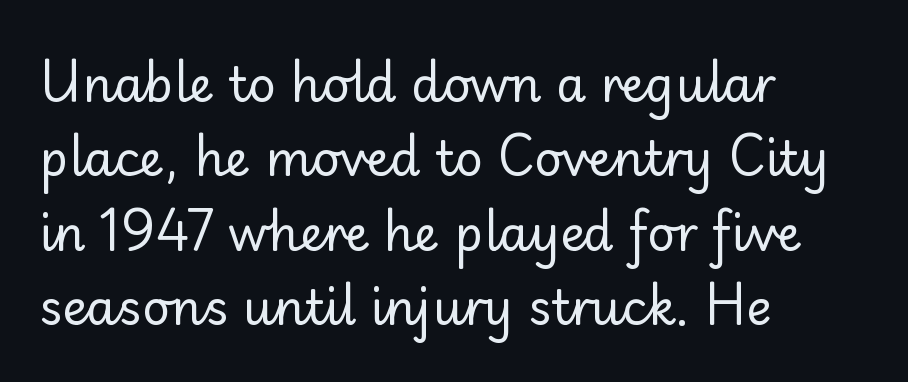
The image shows 48 px regular-weight sans-serif type, upright; set left-aligned, normal line spacing (1.55x), normal letter spacing, not underlined; low stroke contrast and a small x-height.
